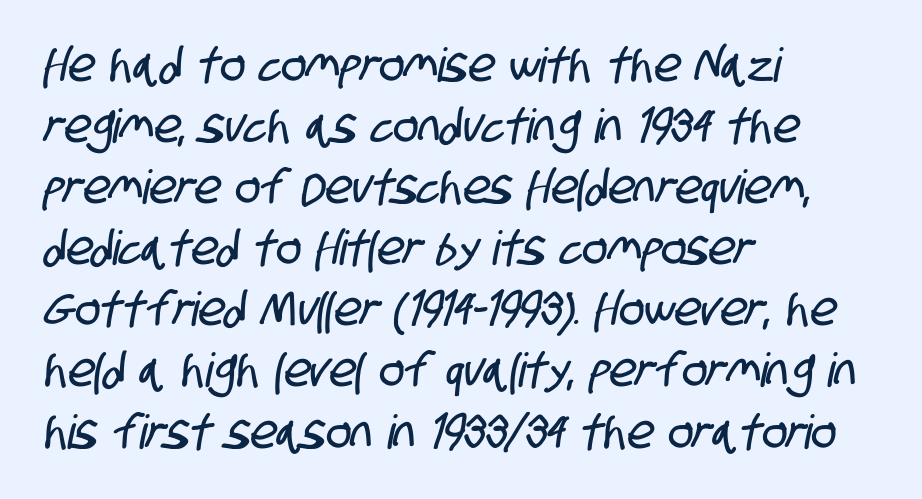
Q: Is the typeface a serif or a sans-serif typeface? A: Sans-serif.
Q: Is the text underlined? A: No.
Q: How is the paragraph aligned? A: Left-aligned.
Q: Is the spacing between letters normal or unusually wide? A: Normal.
Q: Is the spacing between lines tight, normal or loose? A: Normal.
Q: Width (condensed, normal, or wide)? A: Condensed.
Q: Stroke contrast? A: Low.
Q: x-height? A: Large.
Q: Monospaced? A: No.
